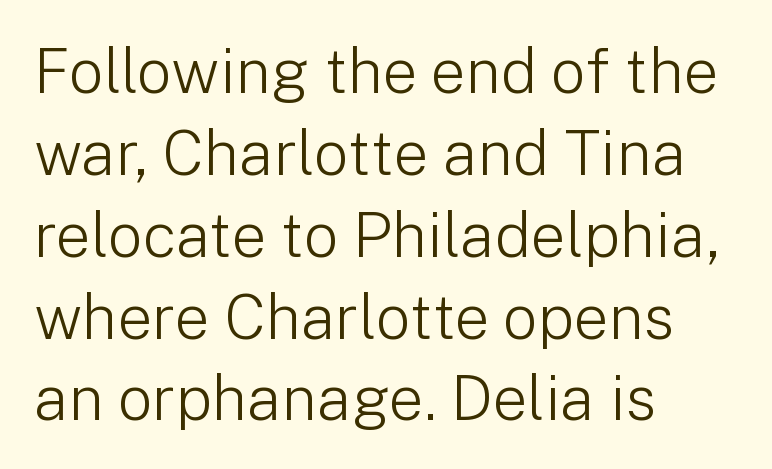
Q: Is the text bold? A: No.
Q: Is the text italic (slanted)? A: No, it is upright.
Q: Is the typeface a serif or a sans-serif typeface? A: Sans-serif.
Q: Is the text underlined? A: No.
Q: How is the paragraph aligned? A: Left-aligned.
Q: Is the spacing between letters normal or unusually wide? A: Normal.
Q: Is the spacing between lines tight, normal or loose? A: Normal.
Q: Width (condensed, normal, or wide)? A: Normal.
Q: Stroke contrast? A: Low.
Q: x-height? A: Medium.
Q: Monospaced? A: No.
